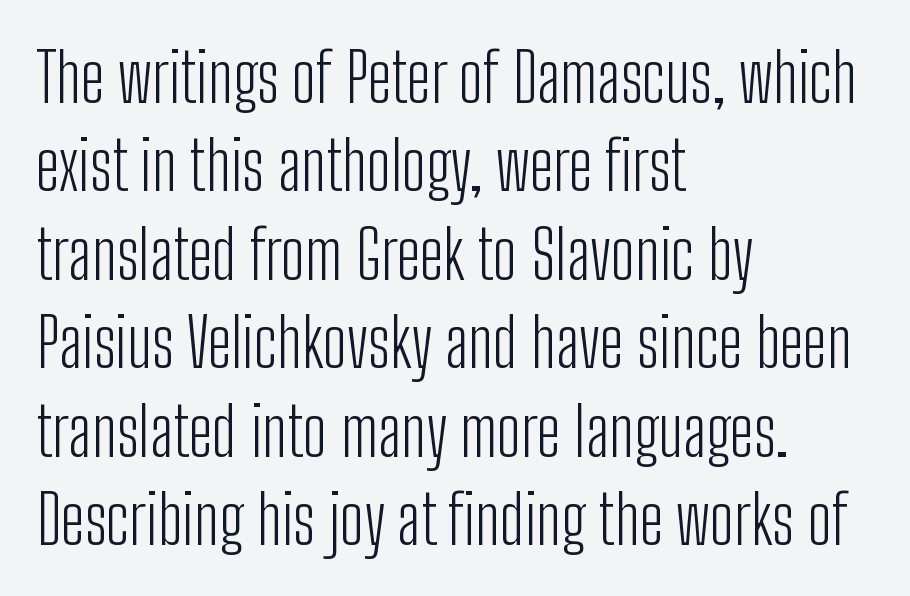
The image shows 68 px light, condensed sans-serif type, upright; set left-aligned, normal line spacing (1.3x), normal letter spacing, not underlined; low stroke contrast and a medium x-height.
